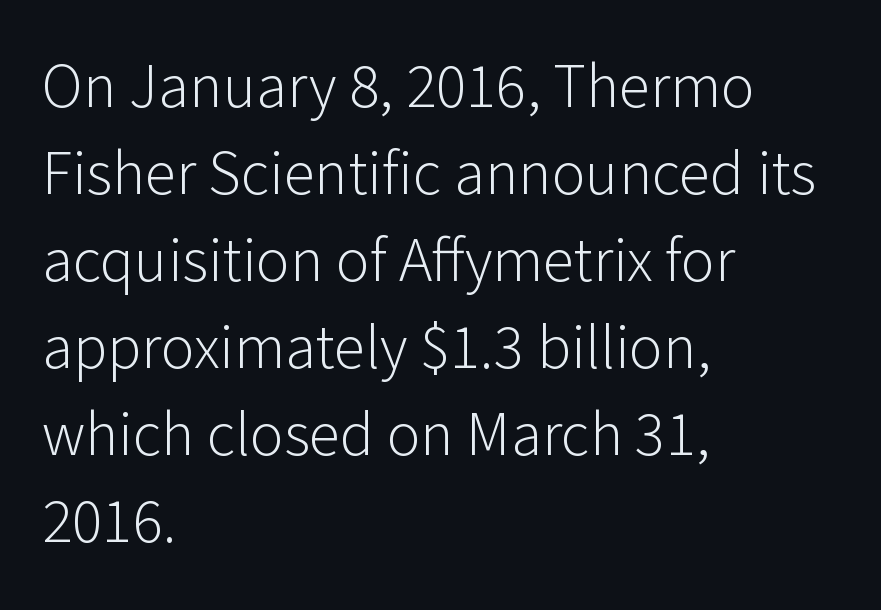
{"serif": "no", "italic": "no", "bold": "no", "weight": "light", "width": "normal", "stroke_contrast": "low", "x_height": "medium", "monospaced": "no", "underline": "no", "align": "left", "line_spacing": "normal", "line_spacing_ratio": 1.38, "letter_spacing": "normal", "letter_spacing_em": 0.0, "glyph_px": 63}
